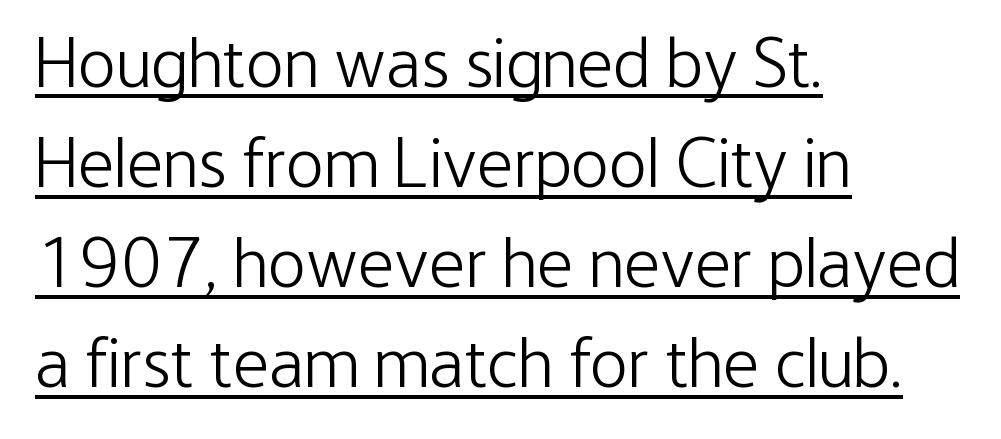
Q: Is the text bold? A: No.
Q: Is the text italic (slanted)? A: No, it is upright.
Q: Is the typeface a serif or a sans-serif typeface? A: Sans-serif.
Q: Is the text underlined? A: Yes.
Q: How is the paragraph aligned? A: Left-aligned.
Q: Is the spacing between letters normal or unusually wide? A: Normal.
Q: Is the spacing between lines tight, normal or loose? A: Normal.
Q: Width (condensed, normal, or wide)? A: Condensed.
Q: Stroke contrast? A: Low.
Q: x-height? A: Medium.
Q: Monospaced? A: No.
